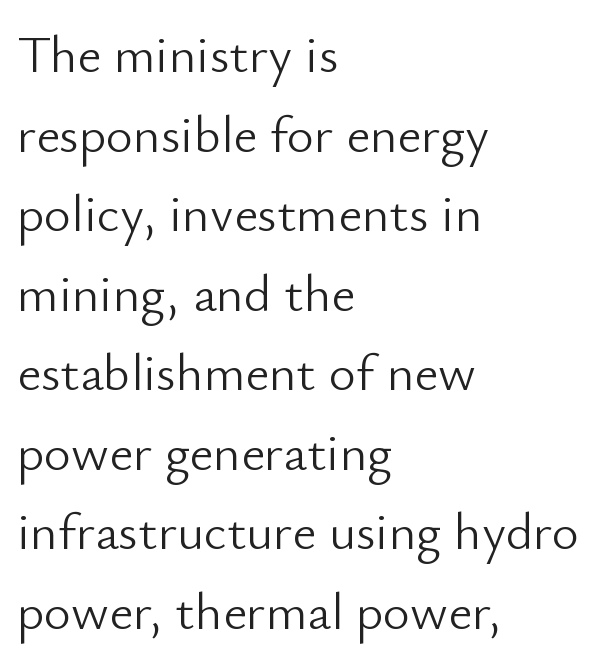
{"serif": "no", "italic": "no", "bold": "no", "weight": "light", "width": "normal", "stroke_contrast": "low", "x_height": "small", "monospaced": "no", "underline": "no", "align": "left", "line_spacing": "normal", "line_spacing_ratio": 1.53, "letter_spacing": "normal", "letter_spacing_em": 0.0, "glyph_px": 52}
